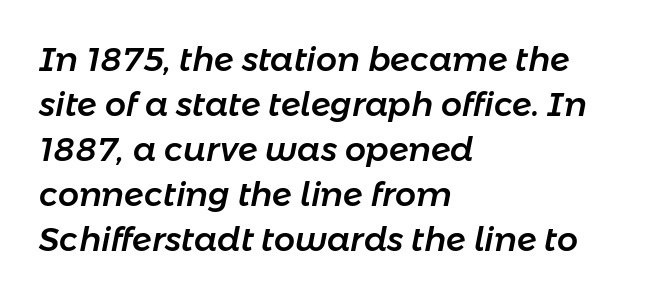
Does the copy run flush right? No — it runs flush left. Has an underline been added? It has not. In terms of leading, this rendering sits right in the middle. The face used here is rendered with its standard letterfit. The rendering uses natural spacing where letterforms have individual widths.
